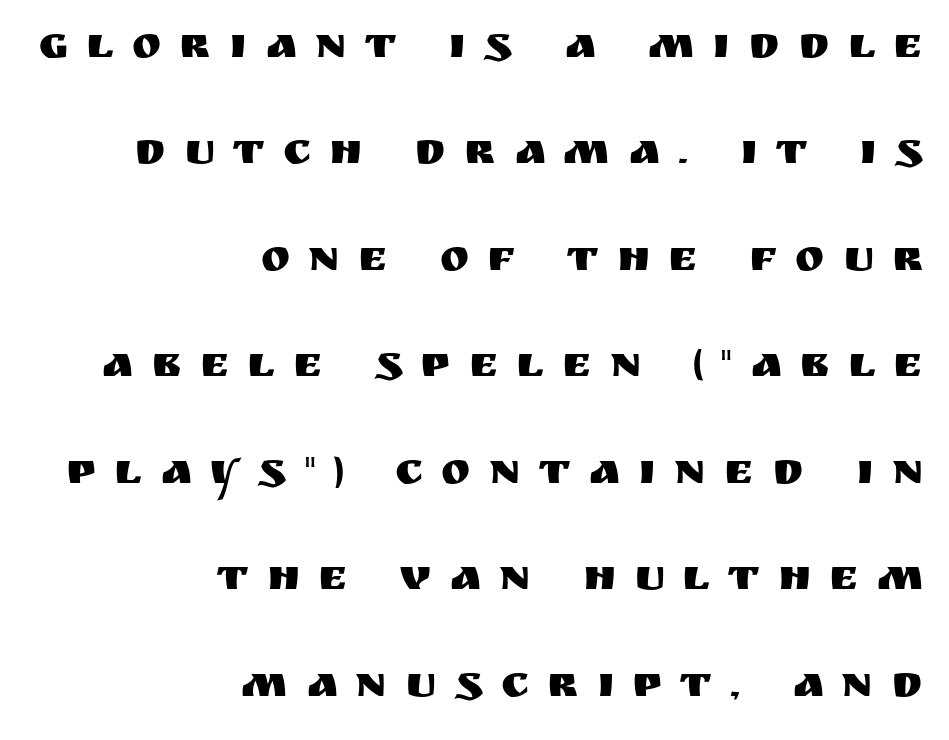
Q: Is the text italic (slanted)? A: No, it is upright.
Q: Is the typeface a serif or a sans-serif typeface? A: Sans-serif.
Q: Is the text underlined? A: No.
Q: How is the paragraph aligned? A: Right-aligned.
Q: Is the spacing between letters normal or unusually wide? A: Unusually wide.
Q: Is the spacing between lines tight, normal or loose? A: Loose.
Q: Width (condensed, normal, or wide)? A: Normal.
Q: Stroke contrast? A: Medium.
Q: x-height? A: Large.
Q: Monospaced? A: No.
